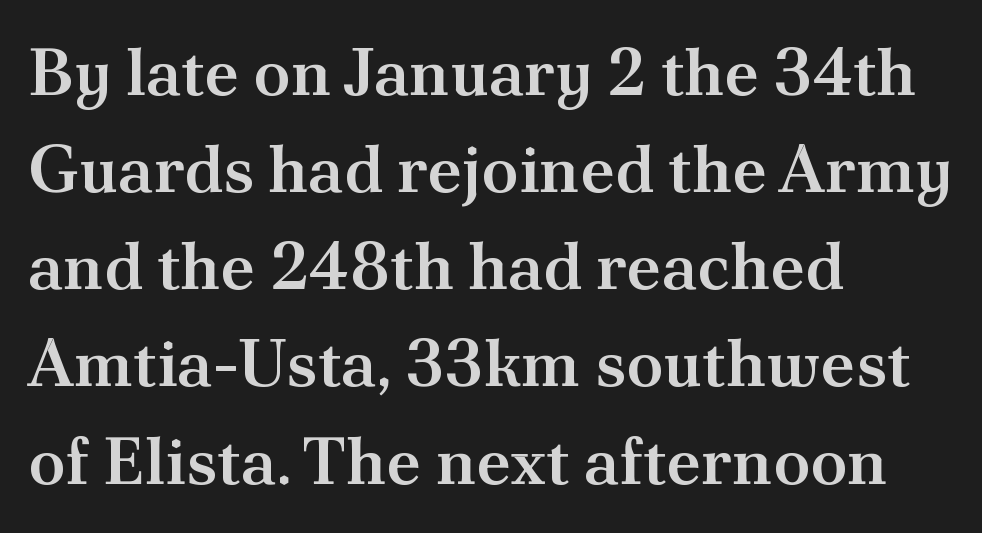
The image shows 67 px semibold serif type, upright; set left-aligned, normal line spacing (1.45x), normal letter spacing, not underlined; medium stroke contrast and a small x-height.
